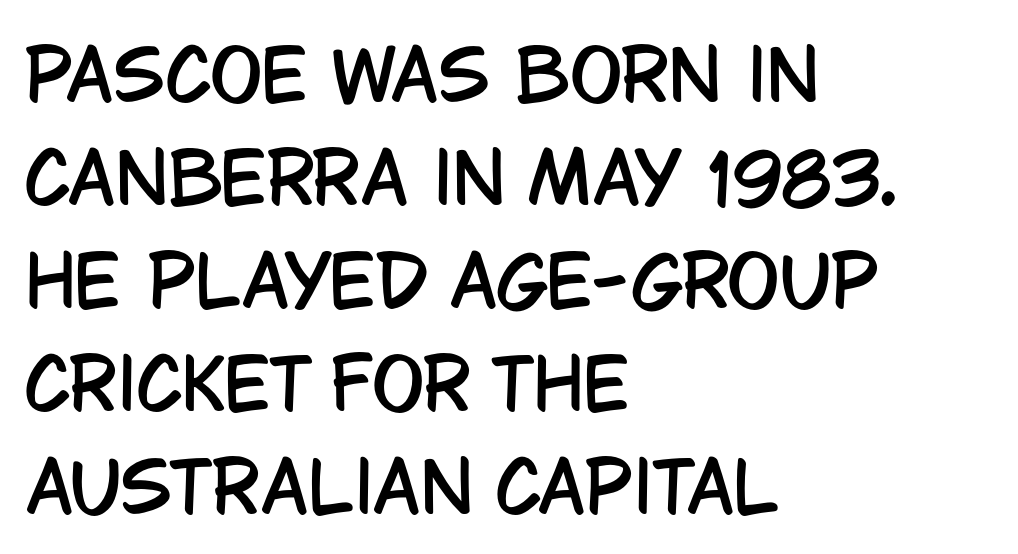
The image shows 70 px condensed sans-serif type, upright; set left-aligned, normal line spacing (1.47x), normal letter spacing, not underlined; low stroke contrast and a large x-height.
